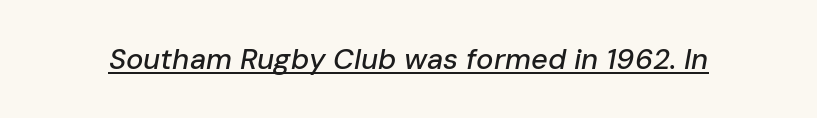
You can tell it's italic because the verticals aren't actually vertical. Every word sits above its own underline. The letters advance in unequal steps, a hallmark of proportional type. Honestly, the letter spacing is just normal — you wouldn't notice it.
